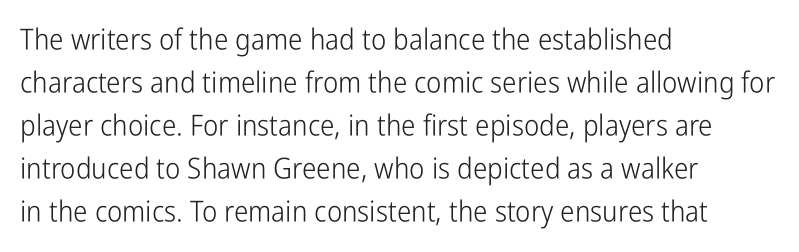
Rendered with straight, roman letterforms. The gaps between neighbouring characters are ordinary and unremarkable. Vertical stems look standard width or narrower in stroke. The zone under the glyphs is completely vacant. You can tell from the bare stems that sans-serif type was used. A classic flush-left, rag-right setting is used for this passage.
